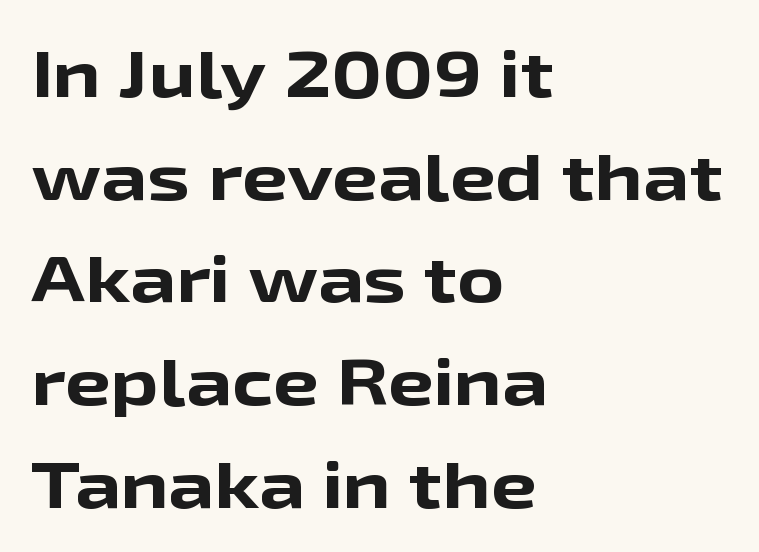
Q: Is the text bold? A: Yes.
Q: Is the text italic (slanted)? A: No, it is upright.
Q: Is the typeface a serif or a sans-serif typeface? A: Sans-serif.
Q: Is the text underlined? A: No.
Q: How is the paragraph aligned? A: Left-aligned.
Q: Is the spacing between letters normal or unusually wide? A: Normal.
Q: Is the spacing between lines tight, normal or loose? A: Normal.
Q: Width (condensed, normal, or wide)? A: Wide.
Q: Stroke contrast? A: Low.
Q: x-height? A: Medium.
Q: Monospaced? A: No.
